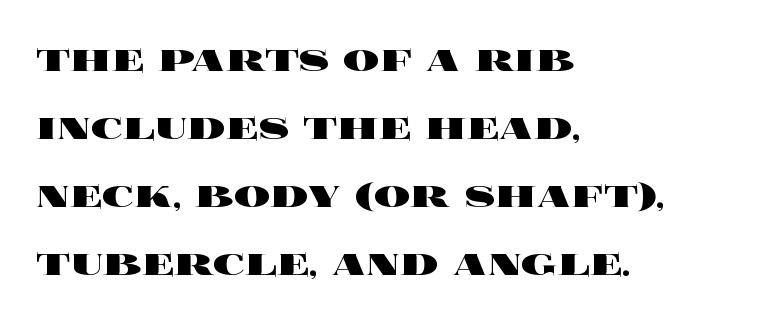
The image shows 45 px heavy, wide type, upright; set left-aligned, normal line spacing (1.51x), normal letter spacing, not underlined; a large x-height.
